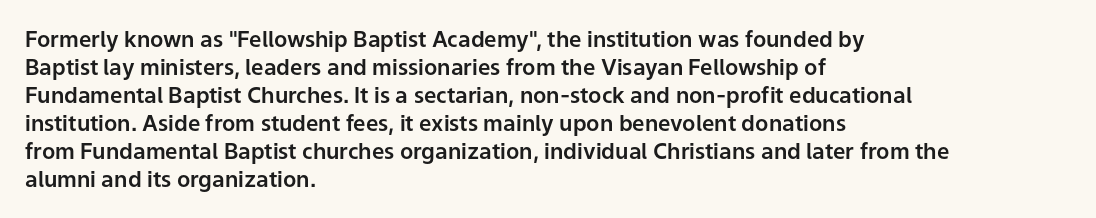
In terms of leading, this rendering sits right in the middle. Do the letters lean? They stand straight. These lines stack with their left ends in a neat column. The zone under the glyphs is completely vacant. The letters sit at their default tracking, neither squeezed nor spread.
